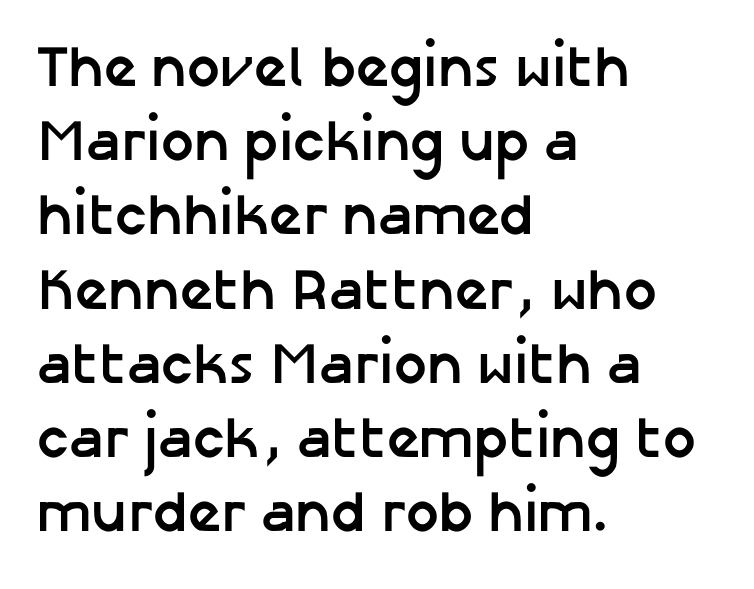
{"serif": "no", "italic": "no", "bold": "yes", "weight": "semibold", "width": "normal", "stroke_contrast": "low", "x_height": "medium", "monospaced": "no", "underline": "no", "align": "left", "line_spacing": "normal", "line_spacing_ratio": 1.28, "letter_spacing": "normal", "letter_spacing_em": 0.0, "glyph_px": 58}
